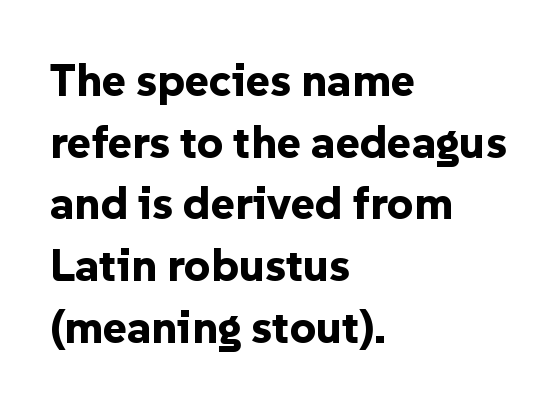
Q: Is the text bold? A: Yes.
Q: Is the text italic (slanted)? A: No, it is upright.
Q: Is the typeface a serif or a sans-serif typeface? A: Sans-serif.
Q: Is the text underlined? A: No.
Q: How is the paragraph aligned? A: Left-aligned.
Q: Is the spacing between letters normal or unusually wide? A: Normal.
Q: Is the spacing between lines tight, normal or loose? A: Normal.
Q: Width (condensed, normal, or wide)? A: Normal.
Q: Stroke contrast? A: Low.
Q: x-height? A: Medium.
Q: Monospaced? A: No.
